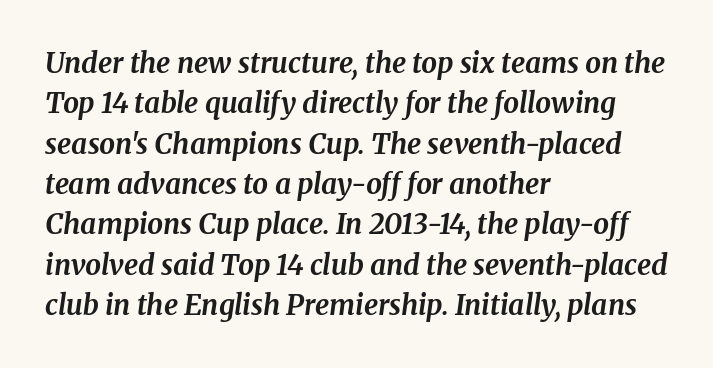
{"serif": "yes", "italic": "yes", "lean": "right", "slant_degrees": 8, "bold": "yes", "weight": "bold", "width": "normal", "stroke_contrast": "medium", "x_height": "medium", "monospaced": "no", "underline": "no", "align": "left", "line_spacing": "normal", "line_spacing_ratio": 1.44, "letter_spacing": "normal", "letter_spacing_em": 0.0, "glyph_px": 28}
